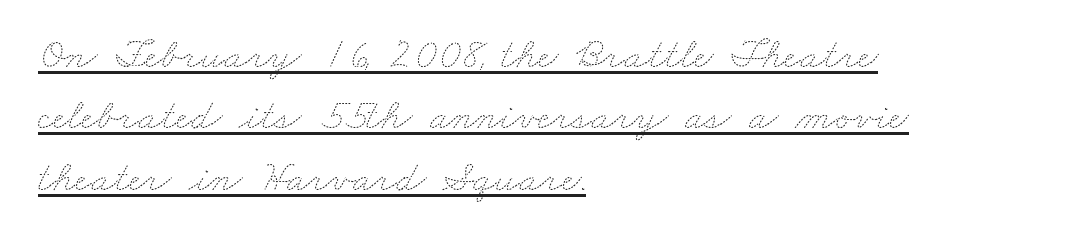
The image shows 43 px thin, wide type; set left-aligned, normal line spacing (1.43x), normal letter spacing, underlined; medium stroke contrast and a small x-height.
